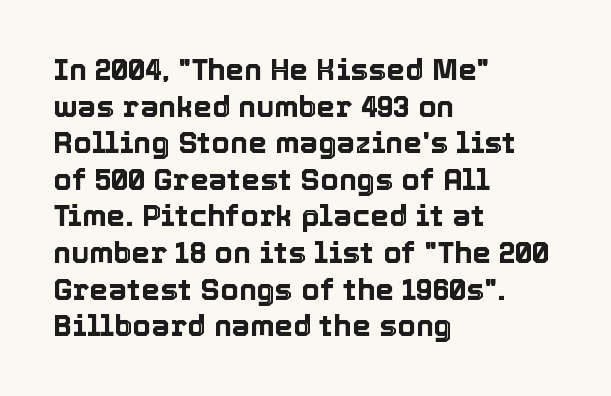
{"italic": "no", "width": "normal", "x_height": "medium", "monospaced": "no", "underline": "no", "align": "left", "line_spacing_ratio": 1.22, "letter_spacing": "normal", "letter_spacing_em": 0.0, "glyph_px": 30}
